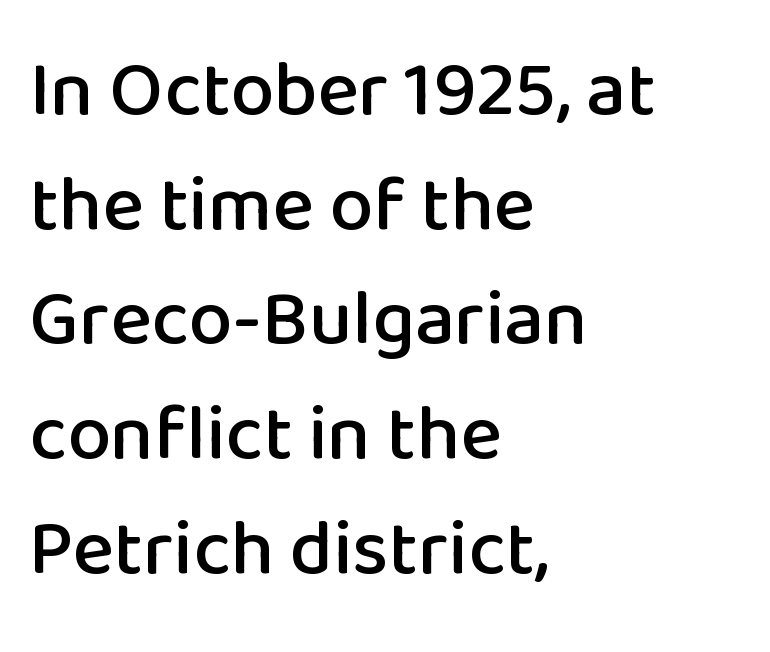
Q: Is the text italic (slanted)? A: No, it is upright.
Q: Is the typeface a serif or a sans-serif typeface? A: Sans-serif.
Q: Is the text underlined? A: No.
Q: How is the paragraph aligned? A: Left-aligned.
Q: Is the spacing between letters normal or unusually wide? A: Normal.
Q: Is the spacing between lines tight, normal or loose? A: Normal.
Q: Width (condensed, normal, or wide)? A: Normal.
Q: Stroke contrast? A: Low.
Q: x-height? A: Medium.
Q: Monospaced? A: No.
